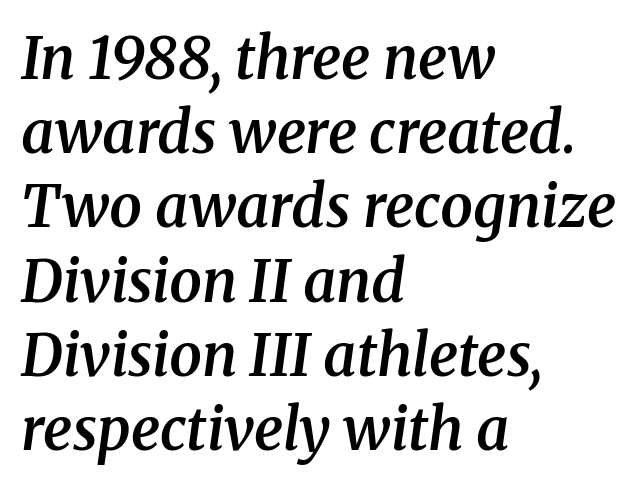
The image shows 58 px semibold serif type, italic (leaning right); set left-aligned, normal line spacing (1.28x), normal letter spacing, not underlined; medium stroke contrast and a medium x-height.
